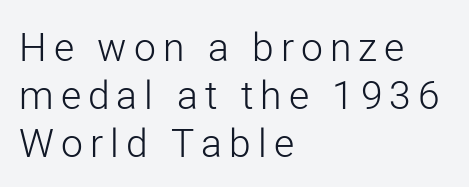
{"serif": "no", "italic": "no", "bold": "no", "weight": "light", "width": "normal", "stroke_contrast": "low", "x_height": "medium", "monospaced": "no", "underline": "no", "align": "left", "line_spacing_ratio": 1.23, "glyph_px": 39}
